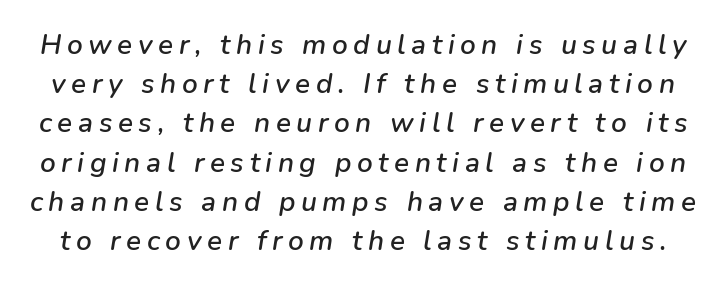
Note the varied advance widths — an 'i' is clearly narrower than an 'm'. Looking at the ascenders, they clearly lean. The zone under the glyphs is completely vacant. The leading is moderate, giving the passage an even texture. The letters are spread apart with noticeably loose tracking.
